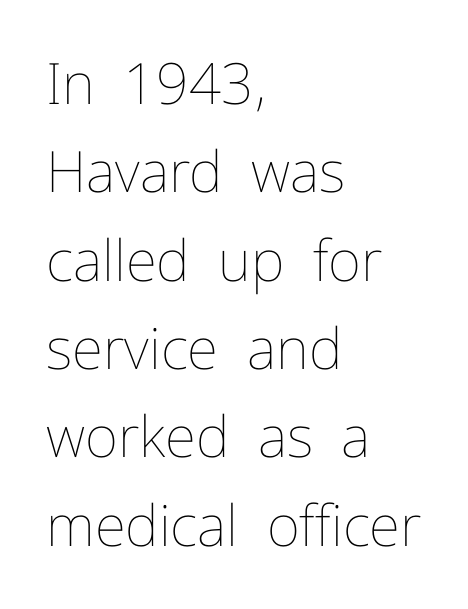
The letters stand upright; this is a roman face. The baseline area is clear. A typesetter would call this proportional, since set widths differ per character. The type is set solid horizontally, with unmodified tracking.
